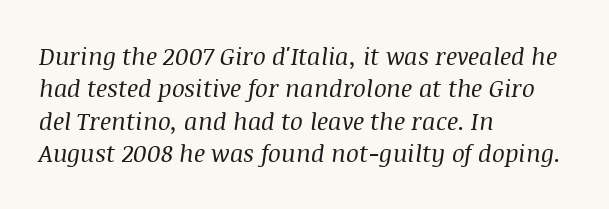
Q: Is the text bold? A: No.
Q: Is the text italic (slanted)? A: Yes, it leans right by about 8 degrees.
Q: Is the text underlined? A: No.
Q: How is the paragraph aligned? A: Left-aligned.
Q: Is the spacing between letters normal or unusually wide? A: Normal.
Q: Is the spacing between lines tight, normal or loose? A: Normal.
